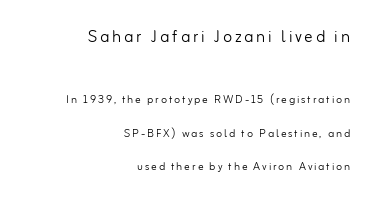
{"italic": "no", "bold": "no", "underline": "no", "align": "right", "line_spacing": "loose", "line_spacing_ratio": 2.4, "larger_block": "first", "size_ratio": 1.5, "glyph_px": 21}
